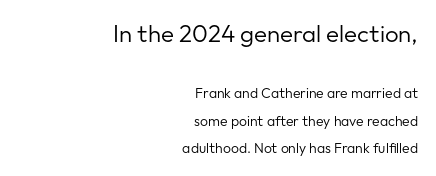
{"italic": "no", "bold": "no", "underline": "no", "align": "right", "line_spacing": "loose", "line_spacing_ratio": 1.96, "letter_spacing": "normal", "letter_spacing_em": 0.0, "larger_block": "first", "size_ratio": 1.71, "glyph_px": 24}
